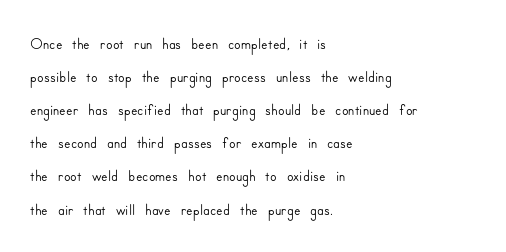
The image shows 24 px text type, upright; set left-aligned, normal line spacing (1.38x), normal letter spacing, not underlined.
